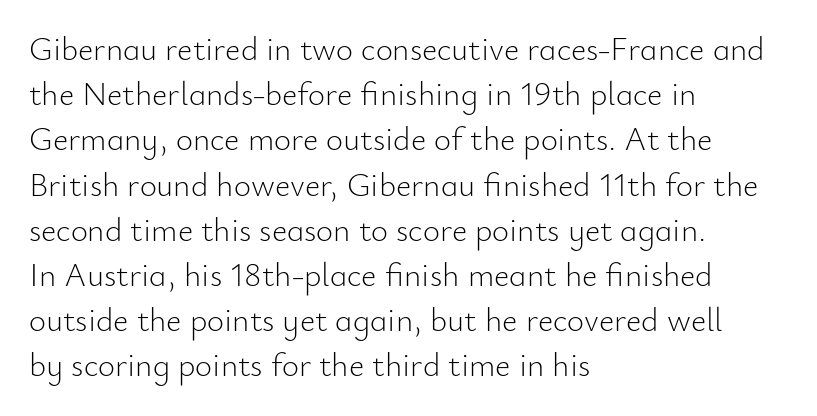
The image shows 33 px light sans-serif type, upright; set left-aligned, normal line spacing (1.37x), normal letter spacing, not underlined; low stroke contrast and a small x-height.
